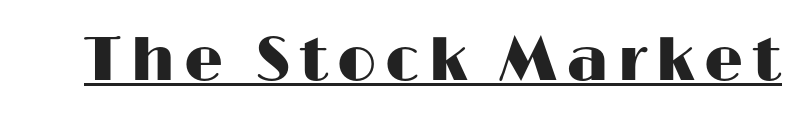
{"serif": "no", "italic": "no", "width": "wide", "stroke_contrast": "high", "x_height": "medium", "monospaced": "no", "underline": "yes", "glyph_px": 62}
